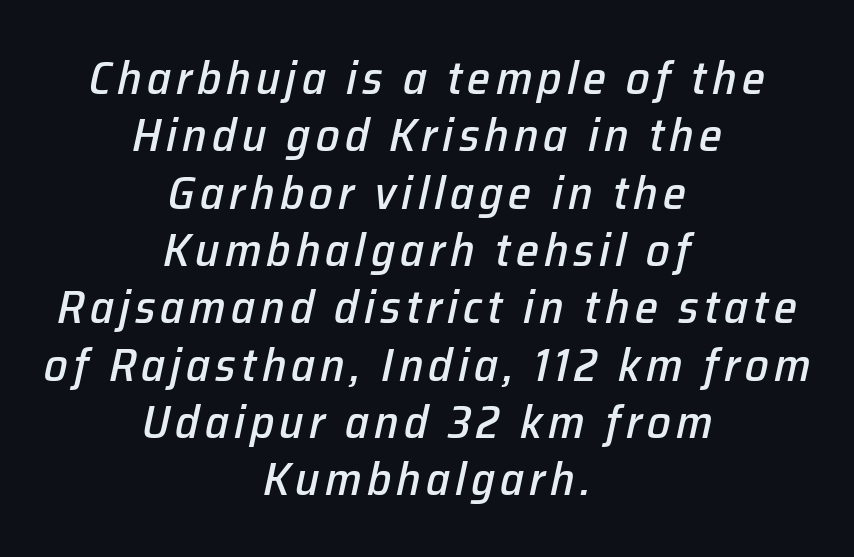
The letters advance in unequal steps, a hallmark of proportional type. The strip under each line holds only bare page. The text carries the slant typical of an italic or oblique font. Each line is balanced around a shared central axis.
